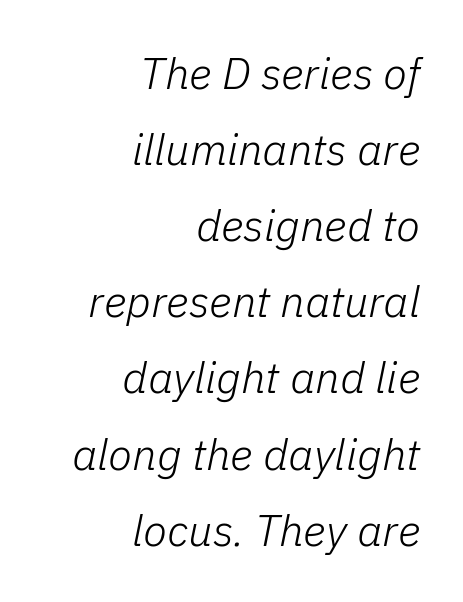
Q: Is the text bold? A: No.
Q: Is the text italic (slanted)? A: Yes, it leans right by about 11 degrees.
Q: Is the text underlined? A: No.
Q: How is the paragraph aligned? A: Right-aligned.
Q: Is the spacing between letters normal or unusually wide? A: Normal.
Q: Width (condensed, normal, or wide)? A: Normal.
Q: Stroke contrast? A: Low.
Q: x-height? A: Medium.
Q: Monospaced? A: No.
